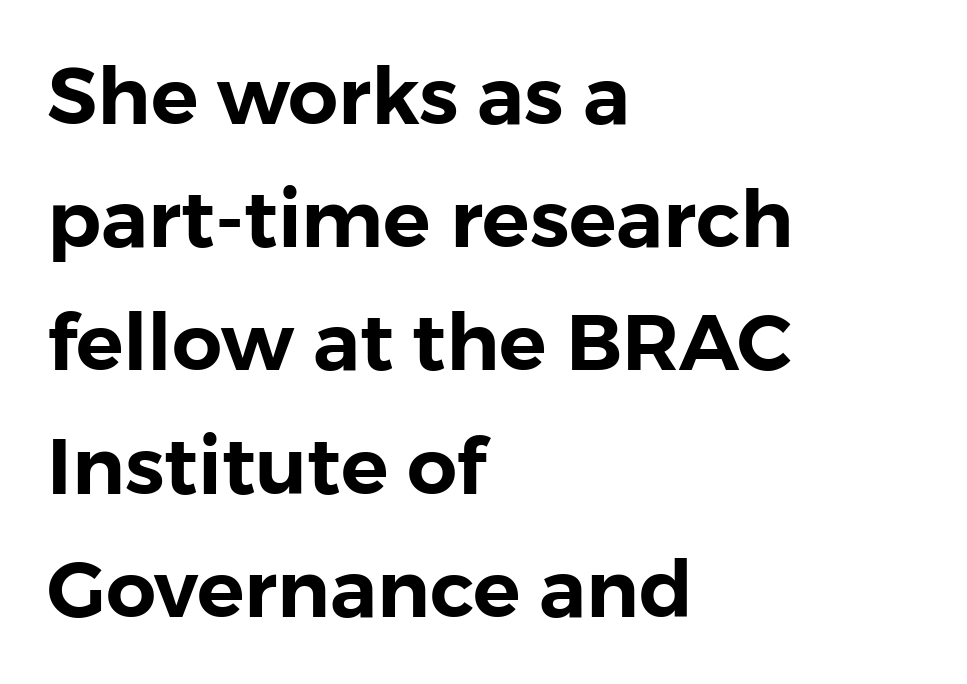
The image shows 79 px sans-serif type, upright; set left-aligned, normal line spacing (1.56x), normal letter spacing, not underlined; low stroke contrast and a medium x-height.
